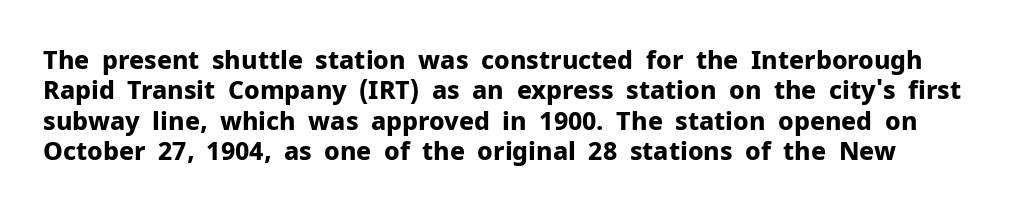
The image shows 25 px bold type, upright; set line spacing 1.22x, normal letter spacing, not underlined.
